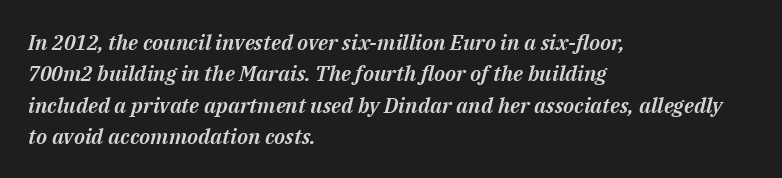
The passage shown is not underscored anywhere. It's the slanting kind of type. Between one letter and the next there's only the usual sliver of space. This sample is left-justified, so line endings fall wherever the words run out. Notice how descenders clear the ascenders below comfortably — that's standard leading.
